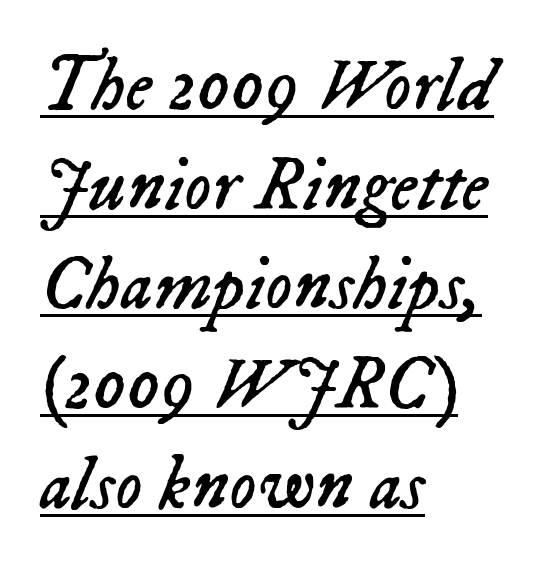
Q: Is the text bold? A: No.
Q: Is the text italic (slanted)? A: Yes, it leans right by about 23 degrees.
Q: Is the text underlined? A: Yes.
Q: How is the paragraph aligned? A: Left-aligned.
Q: Is the spacing between letters normal or unusually wide? A: Normal.
Q: Is the spacing between lines tight, normal or loose? A: Normal.
Q: Width (condensed, normal, or wide)? A: Normal.
Q: Stroke contrast? A: Low.
Q: x-height? A: Medium.
Q: Monospaced? A: No.
